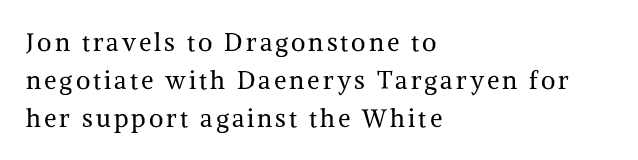
{"italic": "no", "bold": "no", "underline": "no", "align": "left", "line_spacing": "normal", "line_spacing_ratio": 1.52, "glyph_px": 25}
